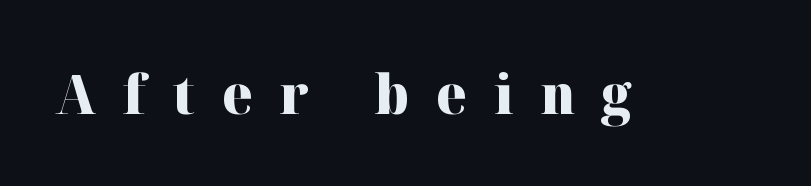
{"serif": "yes", "italic": "no", "bold": "yes", "weight": "heavy", "width": "normal", "stroke_contrast": "high", "x_height": "medium", "monospaced": "no", "underline": "no", "letter_spacing": "wide", "letter_spacing_em": 0.49, "glyph_px": 55}
